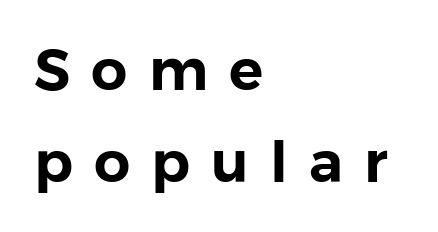
Q: Is the text italic (slanted)? A: No, it is upright.
Q: Is the typeface a serif or a sans-serif typeface? A: Sans-serif.
Q: Is the text underlined? A: No.
Q: How is the paragraph aligned? A: Left-aligned.
Q: Is the spacing between letters normal or unusually wide? A: Unusually wide.
Q: Is the spacing between lines tight, normal or loose? A: Normal.
Q: Width (condensed, normal, or wide)? A: Normal.
Q: x-height? A: Medium.
Q: Monospaced? A: No.
